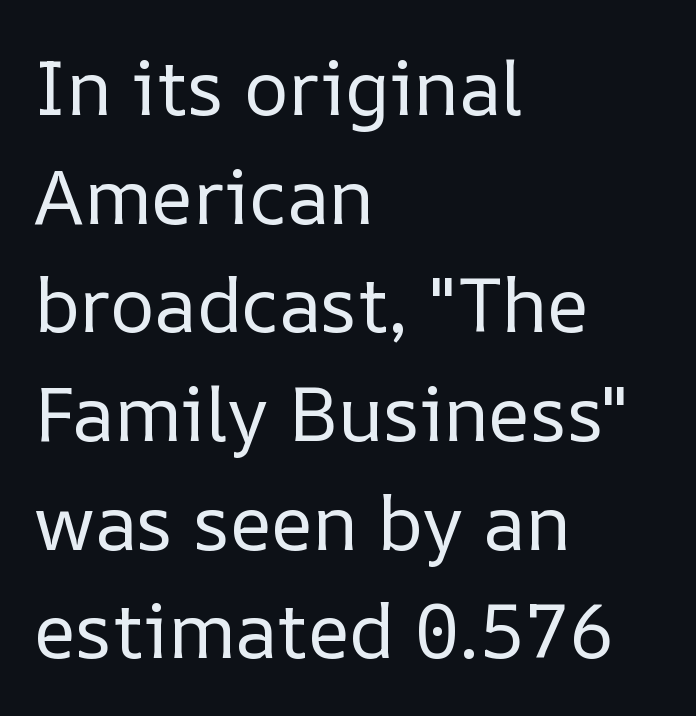
Q: Is the text bold? A: No.
Q: Is the text italic (slanted)? A: No, it is upright.
Q: Is the text underlined? A: No.
Q: How is the paragraph aligned? A: Left-aligned.
Q: Is the spacing between letters normal or unusually wide? A: Normal.
Q: Is the spacing between lines tight, normal or loose? A: Normal.
Q: Width (condensed, normal, or wide)? A: Normal.
Q: Stroke contrast? A: Low.
Q: x-height? A: Medium.
Q: Monospaced? A: No.
